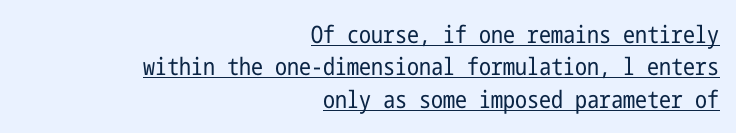
{"italic": "no", "bold": "no", "underline": "yes", "align": "right", "line_spacing": "normal", "line_spacing_ratio": 1.35, "letter_spacing": "normal", "letter_spacing_em": 0.0, "glyph_px": 24}
